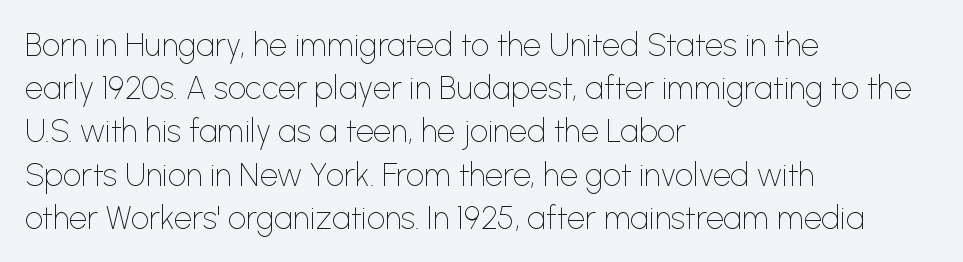
Q: Is the text bold? A: No.
Q: Is the text italic (slanted)? A: No, it is upright.
Q: Is the typeface a serif or a sans-serif typeface? A: Sans-serif.
Q: Is the text underlined? A: No.
Q: How is the paragraph aligned? A: Left-aligned.
Q: Is the spacing between letters normal or unusually wide? A: Normal.
Q: Is the spacing between lines tight, normal or loose? A: Normal.
Q: Width (condensed, normal, or wide)? A: Normal.
Q: Stroke contrast? A: Low.
Q: x-height? A: Medium.
Q: Monospaced? A: No.
